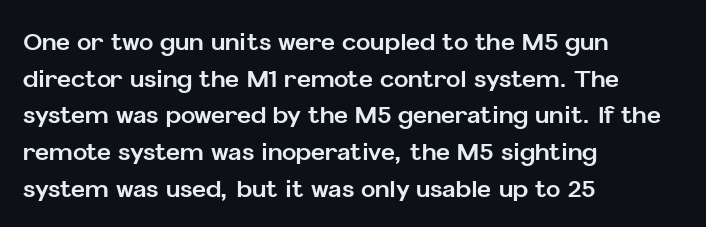
Q: Is the text bold? A: Yes.
Q: Is the text italic (slanted)? A: No, it is upright.
Q: Is the text underlined? A: No.
Q: How is the paragraph aligned? A: Left-aligned.
Q: Is the spacing between letters normal or unusually wide? A: Normal.
Q: Is the spacing between lines tight, normal or loose? A: Normal.
